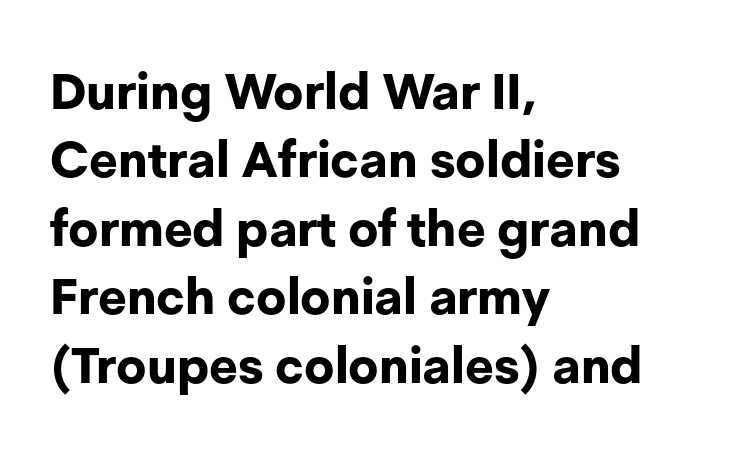
Q: Is the text bold? A: Yes.
Q: Is the text italic (slanted)? A: No, it is upright.
Q: Is the typeface a serif or a sans-serif typeface? A: Sans-serif.
Q: Is the text underlined? A: No.
Q: How is the paragraph aligned? A: Left-aligned.
Q: Is the spacing between letters normal or unusually wide? A: Normal.
Q: Is the spacing between lines tight, normal or loose? A: Normal.
Q: Width (condensed, normal, or wide)? A: Normal.
Q: Stroke contrast? A: Low.
Q: x-height? A: Medium.
Q: Monospaced? A: No.
